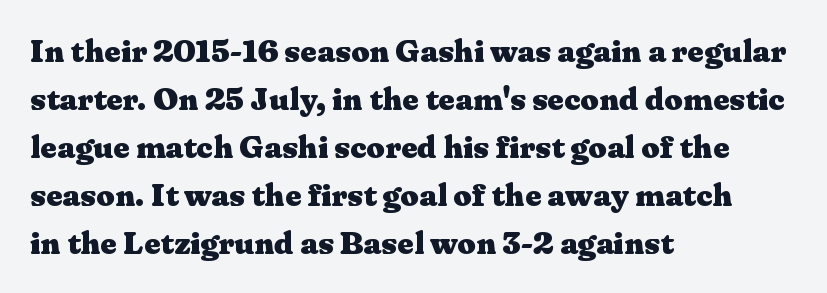
The image shows 32 px heavy, wide serif type, upright; set left-aligned, normal line spacing (1.5x), normal letter spacing, not underlined; medium stroke contrast and a medium x-height.
